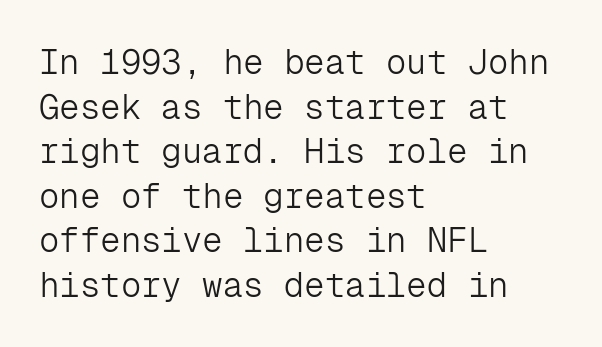
No word sits above an underline. There is no visible air inserted between adjacent glyphs. Posture: vertical. No heavy texture on the line: the type isn't bold. The face used here is monospaced, like something from a code editor. Is this a sans? Yes — the strokes have no serifs.
